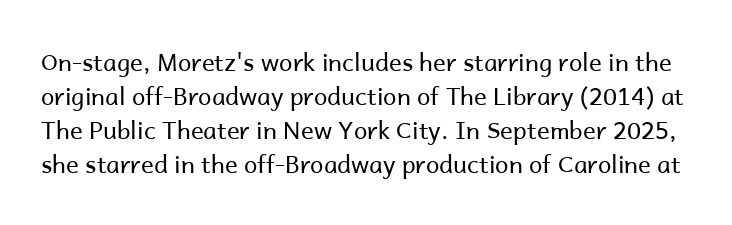
Q: Is the text bold? A: No.
Q: Is the text italic (slanted)? A: No, it is upright.
Q: Is the text underlined? A: No.
Q: Is the spacing between letters normal or unusually wide? A: Normal.
Q: Is the spacing between lines tight, normal or loose? A: Normal.
